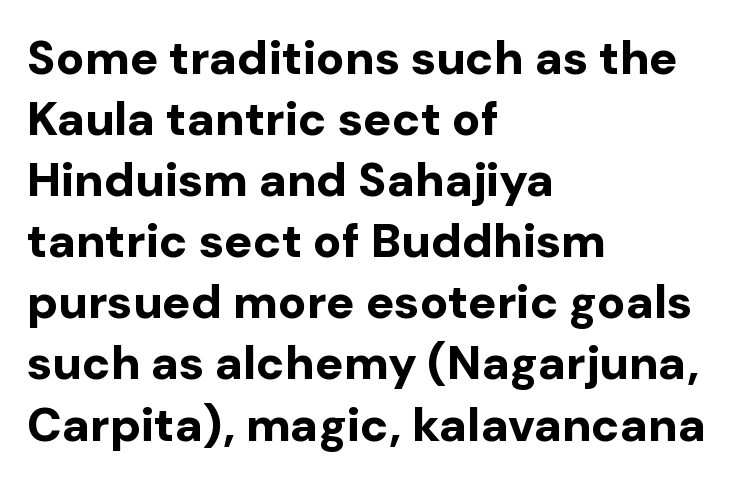
{"serif": "no", "italic": "no", "bold": "yes", "weight": "bold", "width": "normal", "stroke_contrast": "low", "x_height": "medium", "monospaced": "no", "underline": "no", "align": "left", "line_spacing": "normal", "line_spacing_ratio": 1.3, "letter_spacing": "normal", "letter_spacing_em": 0.0, "glyph_px": 47}
